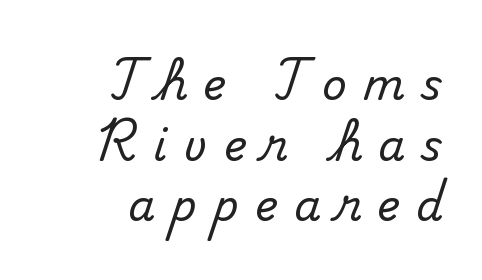
The image shows 43 px serif type; set right-aligned, normal line spacing (1.41x), unusually wide letter spacing (+0.38 em), not underlined; medium stroke contrast and a small x-height.
